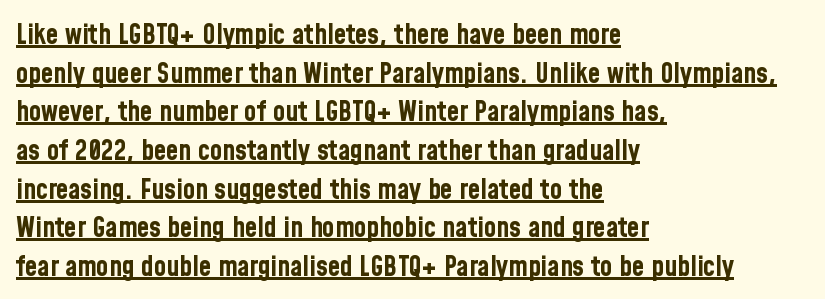
The image shows 28 px bold, condensed sans-serif type, upright; set left-aligned, normal line spacing (1.38x), normal letter spacing, underlined; low stroke contrast and a medium x-height.
